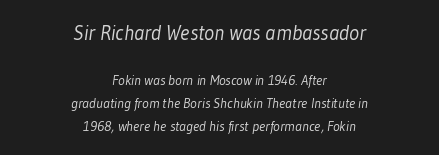
The block of text has a typical density, with ordinary space between rows. Caption: upper text group enlarged, lower text group reduced. Does extra space separate the letters? No, they use regular spacing. Check the space under the baseline: it is left empty. Stems here are at most as thick as an everyday book face.
